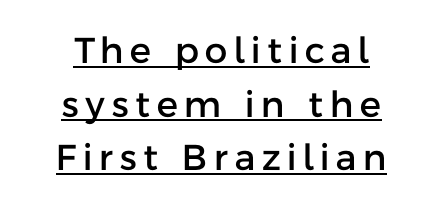
Q: Is the text italic (slanted)? A: No, it is upright.
Q: Is the typeface a serif or a sans-serif typeface? A: Sans-serif.
Q: Is the text underlined? A: Yes.
Q: How is the paragraph aligned? A: Centered.
Q: Is the spacing between lines tight, normal or loose? A: Normal.
Q: Width (condensed, normal, or wide)? A: Normal.
Q: Stroke contrast? A: Low.
Q: x-height? A: Medium.
Q: Monospaced? A: No.
